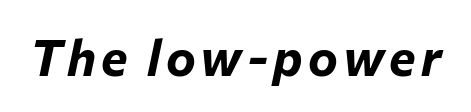
{"italic": "yes", "lean": "right", "slant_degrees": 12, "bold": "yes", "weight": "bold", "width": "normal", "stroke_contrast": "low", "x_height": "medium", "monospaced": "no", "underline": "no", "glyph_px": 50}
